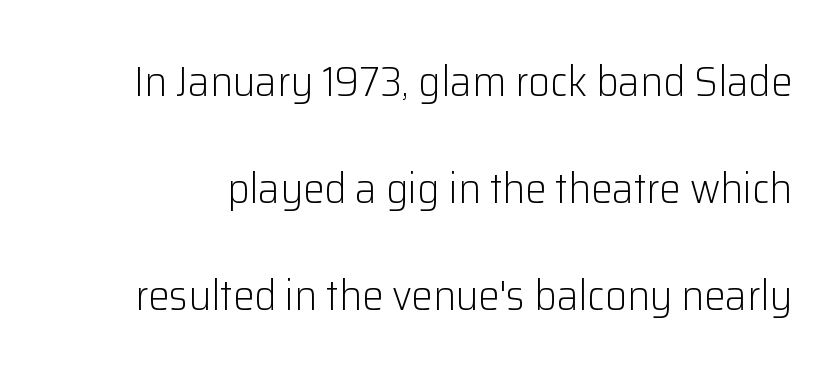
Q: Is the text bold? A: No.
Q: Is the text italic (slanted)? A: No, it is upright.
Q: Is the typeface a serif or a sans-serif typeface? A: Sans-serif.
Q: Is the text underlined? A: No.
Q: Is the spacing between letters normal or unusually wide? A: Normal.
Q: Is the spacing between lines tight, normal or loose? A: Loose.
Q: Width (condensed, normal, or wide)? A: Normal.
Q: Stroke contrast? A: Low.
Q: x-height? A: Medium.
Q: Monospaced? A: No.
